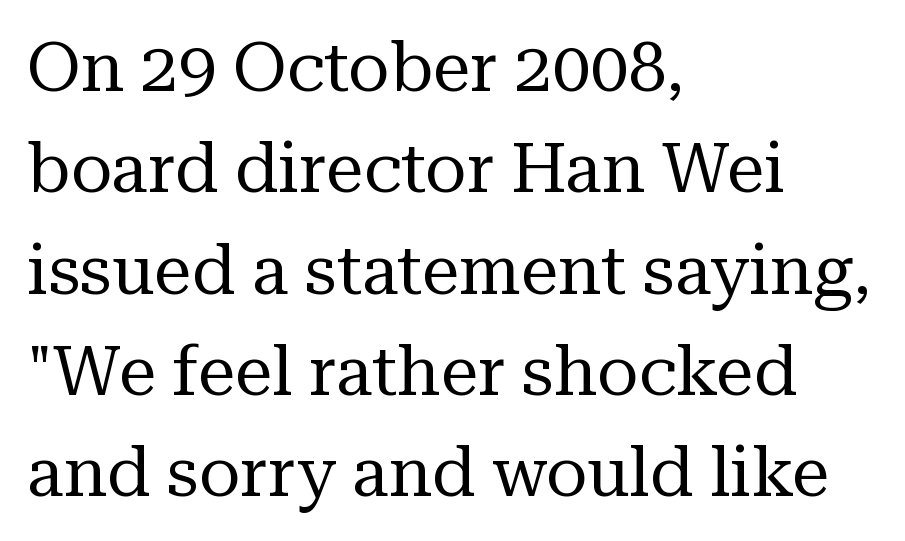
{"serif": "yes", "italic": "no", "bold": "no", "weight": "regular", "width": "normal", "stroke_contrast": "medium", "x_height": "medium", "monospaced": "no", "underline": "no", "align": "left", "line_spacing": "normal", "line_spacing_ratio": 1.49, "letter_spacing": "normal", "letter_spacing_em": 0.0, "glyph_px": 68}
